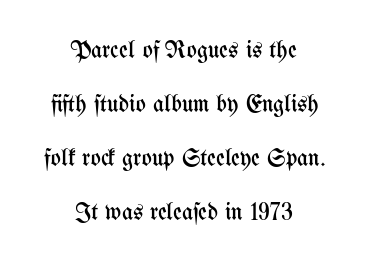
In terms of posture, this sample is upright. The line-height multiplier appears high, well above default. The foot of each line stays bare and open. The typesetter chose a symmetrical, centered arrangement here.
